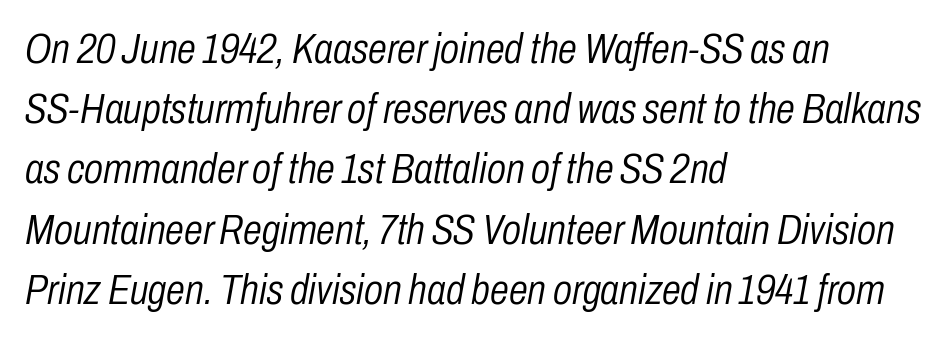
Q: Is the text bold? A: No.
Q: Is the text italic (slanted)? A: Yes, it leans right by about 10 degrees.
Q: Is the text underlined? A: No.
Q: How is the paragraph aligned? A: Left-aligned.
Q: Is the spacing between letters normal or unusually wide? A: Normal.
Q: Is the spacing between lines tight, normal or loose? A: Normal.
Q: Width (condensed, normal, or wide)? A: Condensed.
Q: Stroke contrast? A: Low.
Q: x-height? A: Medium.
Q: Monospaced? A: No.
